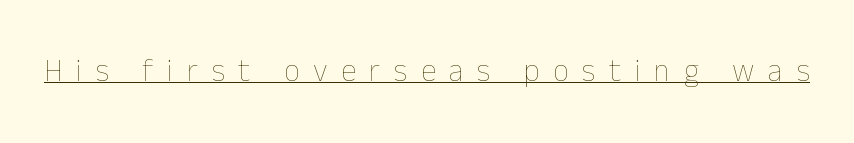
Q: Is the text bold? A: No.
Q: Is the text italic (slanted)? A: No, it is upright.
Q: Is the text underlined? A: Yes.
Q: Is the spacing between letters normal or unusually wide? A: Unusually wide.
Q: Width (condensed, normal, or wide)? A: Normal.
Q: Stroke contrast? A: Low.
Q: x-height? A: Medium.
Q: Monospaced? A: No.
